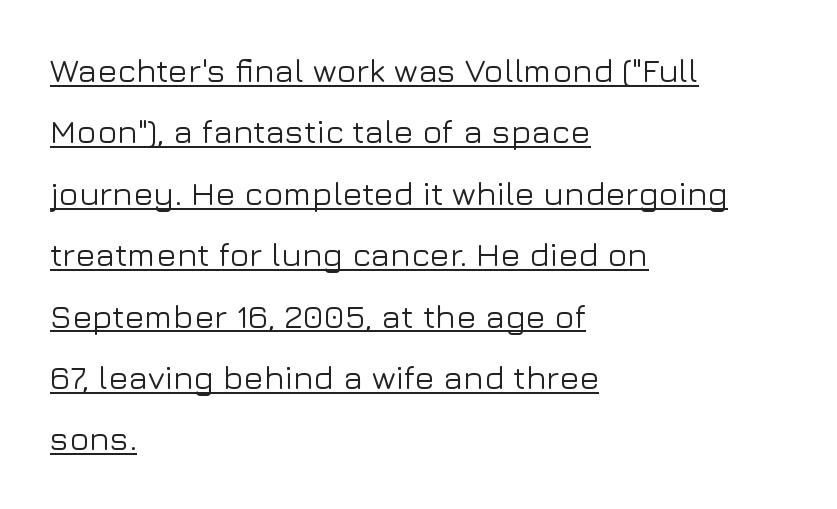
Q: Is the text italic (slanted)? A: No, it is upright.
Q: Is the typeface a serif or a sans-serif typeface? A: Sans-serif.
Q: Is the text underlined? A: Yes.
Q: How is the paragraph aligned? A: Left-aligned.
Q: Is the spacing between letters normal or unusually wide? A: Normal.
Q: Width (condensed, normal, or wide)? A: Normal.
Q: Stroke contrast? A: Low.
Q: x-height? A: Medium.
Q: Monospaced? A: No.
